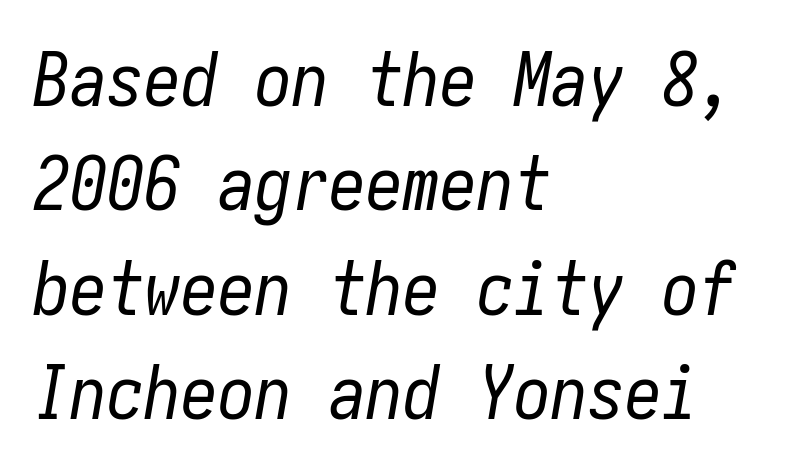
{"italic": "yes", "lean": "right", "slant_degrees": 10, "bold": "no", "weight": "regular", "width": "condensed", "stroke_contrast": "low", "x_height": "medium", "underline": "no", "align": "left", "line_spacing": "normal", "line_spacing_ratio": 1.41, "letter_spacing": "normal", "letter_spacing_em": 0.0, "glyph_px": 74}
